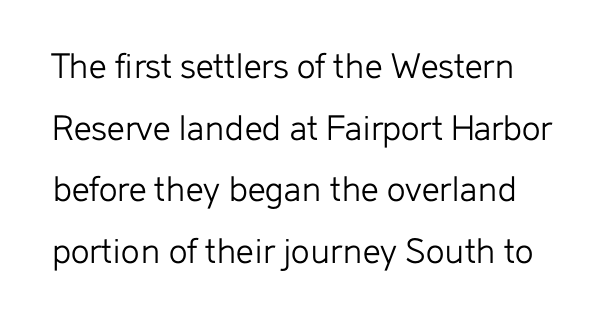
The typesetting does not lean heavy: it is not bold. Rendered with straight, roman letterforms. The letters advance in unequal steps, a hallmark of proportional type. These lines keep a tight, regular rhythm from letter to letter.
